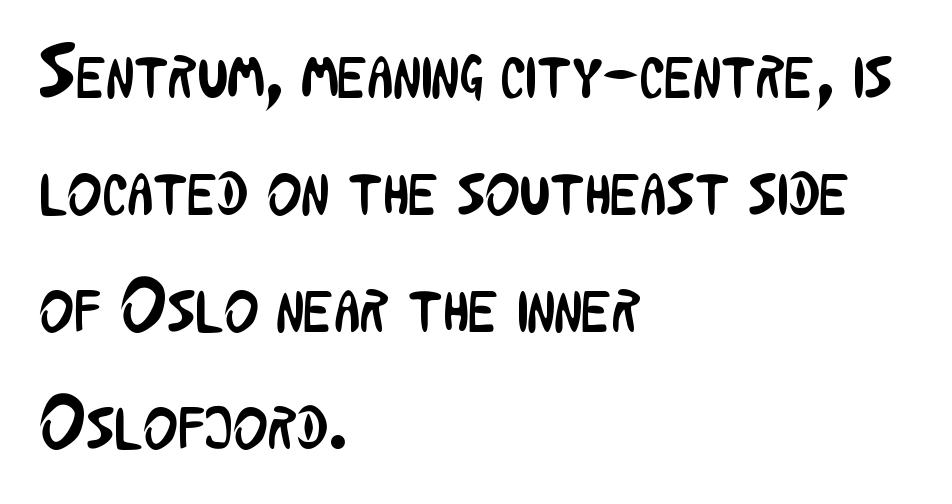
{"serif": "no", "italic": "no", "bold": "no", "weight": "regular", "width": "condensed", "stroke_contrast": "low", "x_height": "medium", "monospaced": "no", "underline": "no", "align": "left", "line_spacing": "normal", "line_spacing_ratio": 1.58, "letter_spacing": "normal", "letter_spacing_em": 0.0, "glyph_px": 74}
